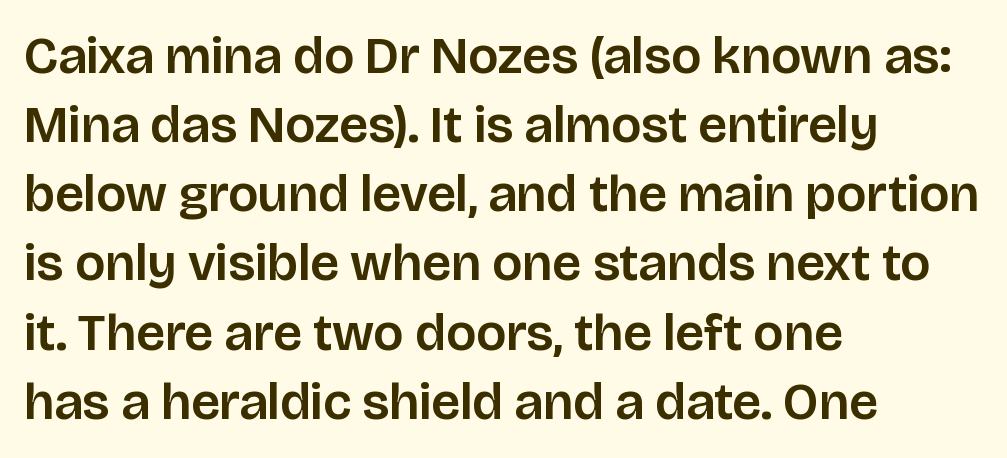
Q: Is the text italic (slanted)? A: No, it is upright.
Q: Is the typeface a serif or a sans-serif typeface? A: Sans-serif.
Q: Is the text underlined? A: No.
Q: How is the paragraph aligned? A: Left-aligned.
Q: Is the spacing between letters normal or unusually wide? A: Normal.
Q: Is the spacing between lines tight, normal or loose? A: Normal.
Q: Width (condensed, normal, or wide)? A: Normal.
Q: Stroke contrast? A: Low.
Q: x-height? A: Large.
Q: Monospaced? A: No.
